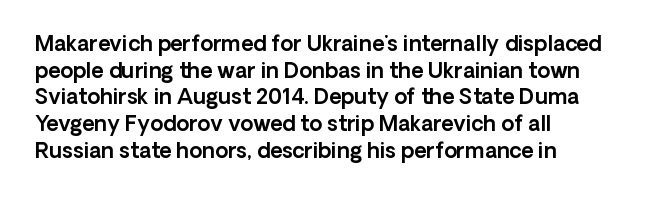
Q: Is the text italic (slanted)? A: No, it is upright.
Q: Is the text underlined? A: No.
Q: How is the paragraph aligned? A: Left-aligned.
Q: Is the spacing between letters normal or unusually wide? A: Normal.
Q: Is the spacing between lines tight, normal or loose? A: Normal.
